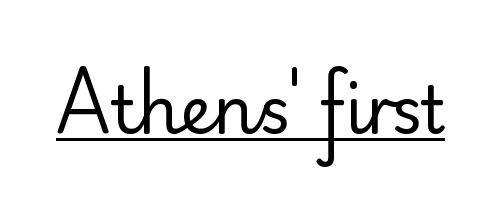
Q: Is the text bold? A: No.
Q: Is the text italic (slanted)? A: No, it is upright.
Q: Is the typeface a serif or a sans-serif typeface? A: Sans-serif.
Q: Is the text underlined? A: Yes.
Q: Is the spacing between letters normal or unusually wide? A: Normal.
Q: Width (condensed, normal, or wide)? A: Normal.
Q: Stroke contrast? A: Low.
Q: x-height? A: Small.
Q: Monospaced? A: No.
